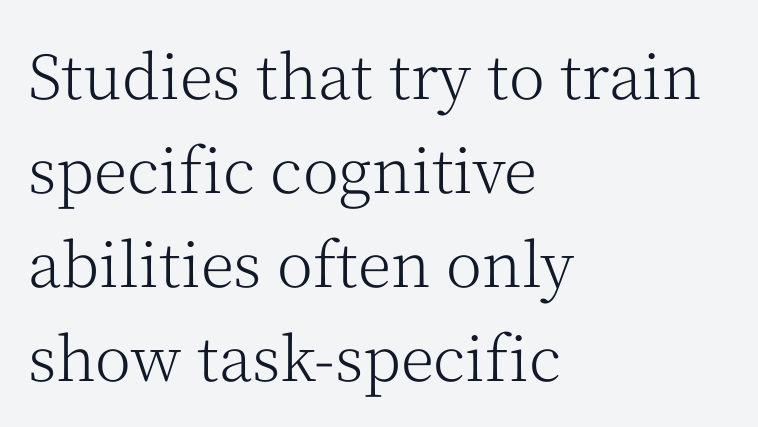
Q: Is the text bold? A: No.
Q: Is the text italic (slanted)? A: No, it is upright.
Q: Is the typeface a serif or a sans-serif typeface? A: Serif.
Q: Is the text underlined? A: No.
Q: How is the paragraph aligned? A: Left-aligned.
Q: Is the spacing between letters normal or unusually wide? A: Normal.
Q: Is the spacing between lines tight, normal or loose? A: Normal.
Q: Width (condensed, normal, or wide)? A: Normal.
Q: Stroke contrast? A: Medium.
Q: x-height? A: Medium.
Q: Monospaced? A: No.
